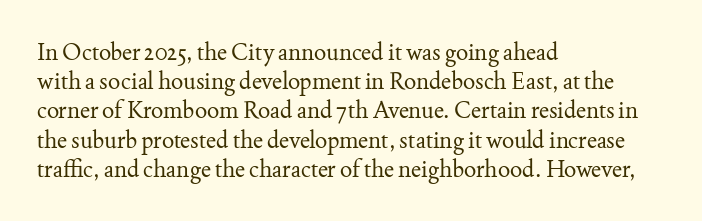
Q: Is the text bold? A: No.
Q: Is the text italic (slanted)? A: No, it is upright.
Q: Is the text underlined? A: No.
Q: How is the paragraph aligned? A: Left-aligned.
Q: Is the spacing between letters normal or unusually wide? A: Normal.
Q: Is the spacing between lines tight, normal or loose? A: Normal.
